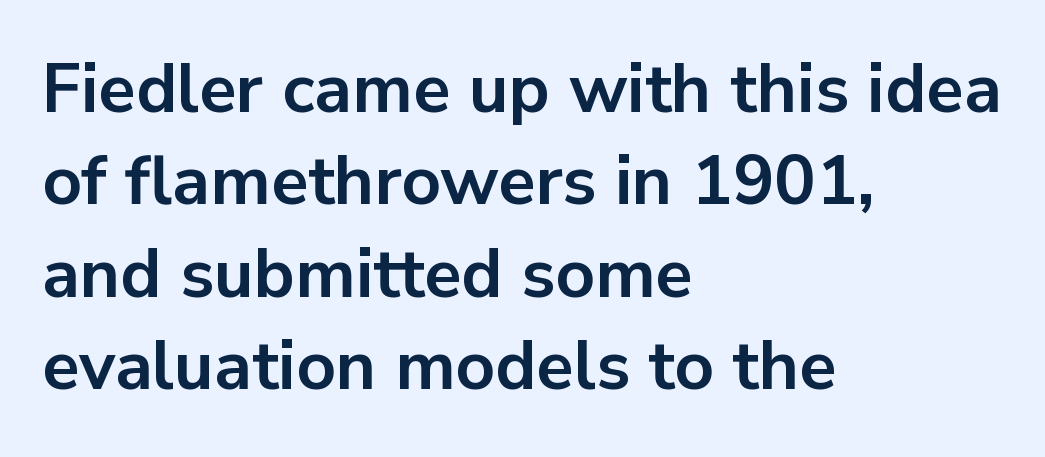
Note the varied advance widths — an 'i' is clearly narrower than an 'm'. Just letters on the line, the space beneath them empty. Each new line begins a customary step beneath the previous one. Grotesque or geometric, the face here clearly has no serifs.
